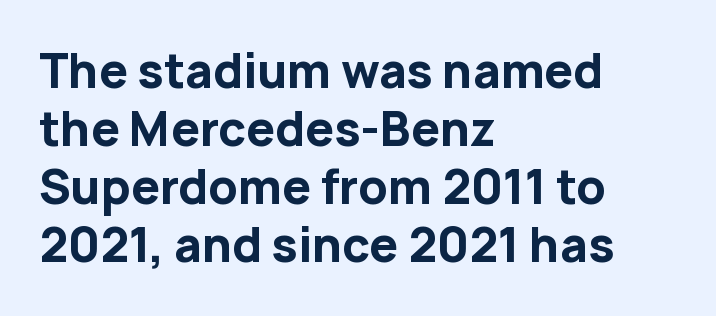
These lines carry a lot of weight — the face is fully bold. Between one letter and the next there's only the usual sliver of space. You could not count columns in this text — the font is proportionally spaced. Which margin do the lines hug? The left one — the right edge is uneven. These lines were composed using upright roman letters.
